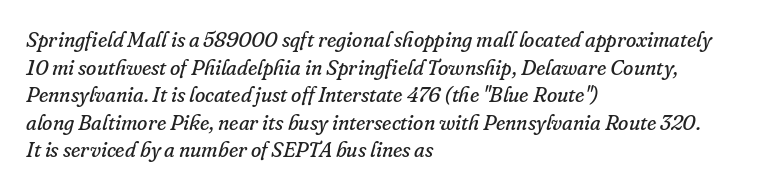
Just letters on the line, the space beneath them empty. This sample uses plain, unmodified letter spacing. Nothing heavy about these letters — not bold at all. Reading down the block, your eye returns to a fixed left position each line.
